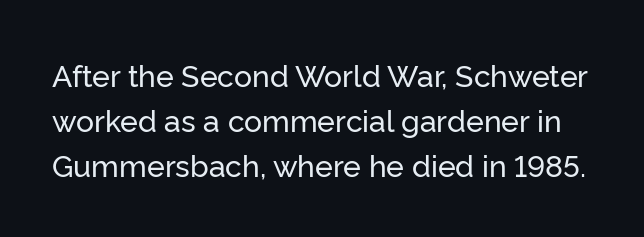
Q: Is the text italic (slanted)? A: No, it is upright.
Q: Is the typeface a serif or a sans-serif typeface? A: Sans-serif.
Q: Is the text underlined? A: No.
Q: Is the spacing between letters normal or unusually wide? A: Normal.
Q: Is the spacing between lines tight, normal or loose? A: Normal.
Q: Width (condensed, normal, or wide)? A: Normal.
Q: Stroke contrast? A: Low.
Q: x-height? A: Medium.
Q: Monospaced? A: No.
